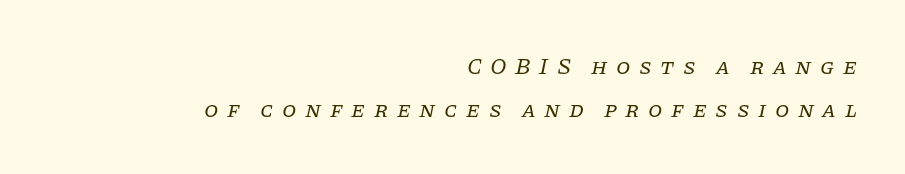
{"italic": "yes", "lean": "right", "slant_degrees": 11, "bold": "no", "underline": "no", "align": "right", "line_spacing_ratio": 1.89, "letter_spacing": "wide", "letter_spacing_em": 0.37, "glyph_px": 23}
